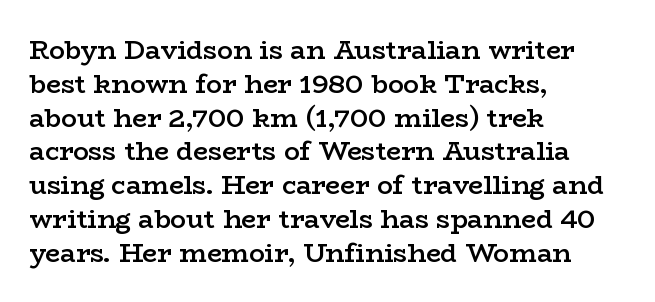
The image shows 26 px text type, upright; set left-aligned, normal line spacing (1.3x), normal letter spacing, not underlined.
